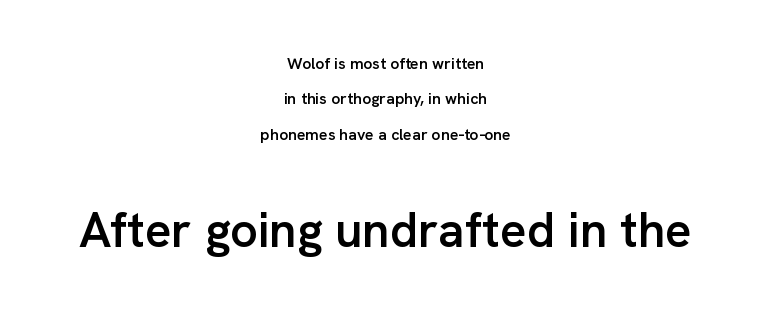
Q: Is the text bold? A: Semi-bold.
Q: Is the text italic (slanted)? A: No, it is upright.
Q: Is the typeface a serif or a sans-serif typeface? A: Sans-serif.
Q: Is the text underlined? A: No.
Q: How is the paragraph aligned? A: Centered.
Q: Is the spacing between letters normal or unusually wide? A: Normal.
Q: Is the spacing between lines tight, normal or loose? A: Loose.
Q: Which block of text is set in a larger size, the first (top) or the second (bottom)? A: The second (bottom) one.
Q: Width (condensed, normal, or wide)? A: Normal.
Q: Stroke contrast? A: Low.
Q: x-height? A: Medium.
Q: Monospaced? A: No.
